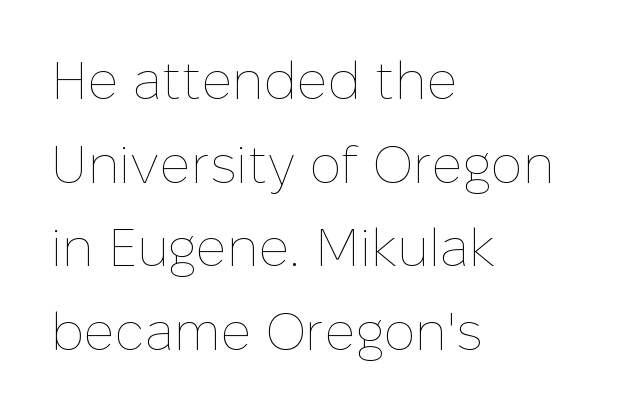
The image shows 53 px thin type, upright; set left-aligned, normal line spacing (1.58x), normal letter spacing, not underlined; low stroke contrast and a medium x-height.
